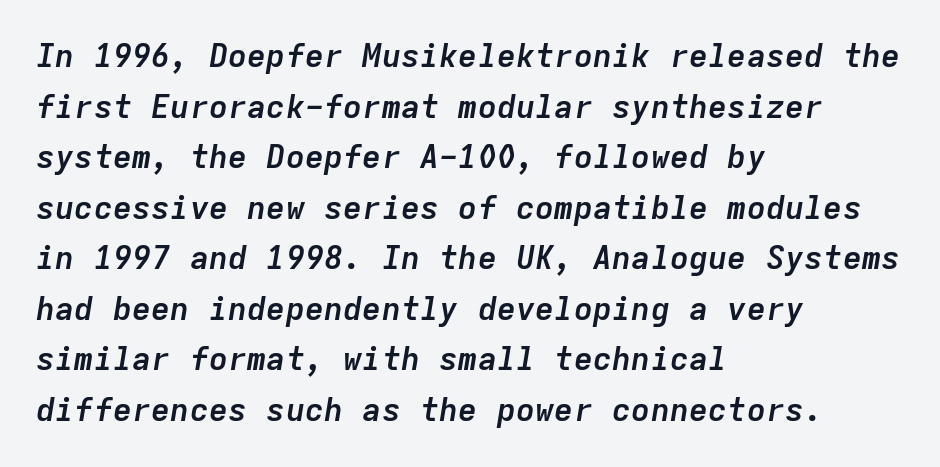
You could count columns in this text — the font is strictly monospaced. The baseline area is clear. The letters sit at their default tracking, neither squeezed nor spread. Each new line begins a customary step beneath the previous one. Style check: oblique.
